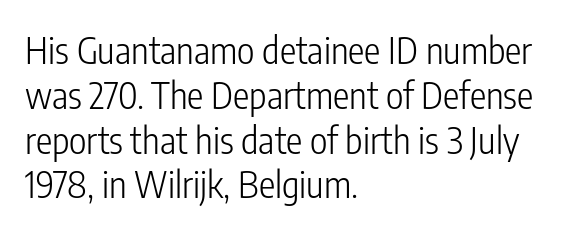
The image shows 37 px light, condensed sans-serif type, upright; set left-aligned, line spacing 1.21x, normal letter spacing, not underlined; low stroke contrast and a medium x-height.
